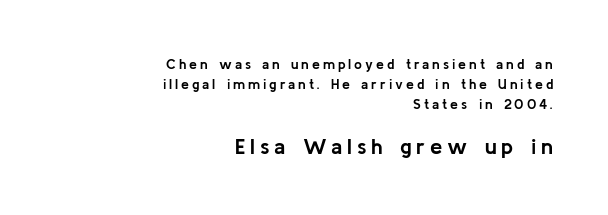
{"italic": "no", "bold": "yes", "underline": "no", "align": "right", "line_spacing": "normal", "line_spacing_ratio": 1.44, "letter_spacing": "wide", "letter_spacing_em": 0.21, "larger_block": "second", "size_ratio": 1.57, "glyph_px": 22}
